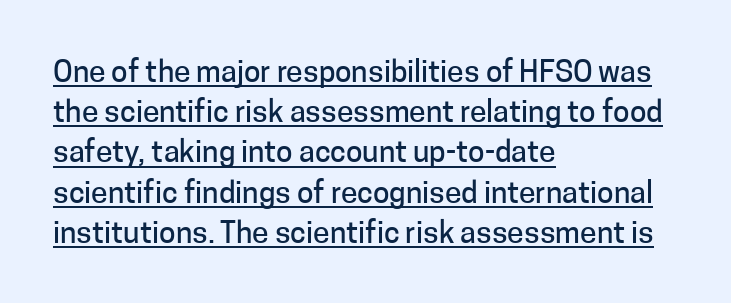
{"serif": "no", "italic": "no", "width": "normal", "stroke_contrast": "low", "x_height": "medium", "monospaced": "no", "underline": "yes", "align": "left", "line_spacing": "normal", "line_spacing_ratio": 1.34, "letter_spacing": "normal", "letter_spacing_em": 0.0, "glyph_px": 30}
